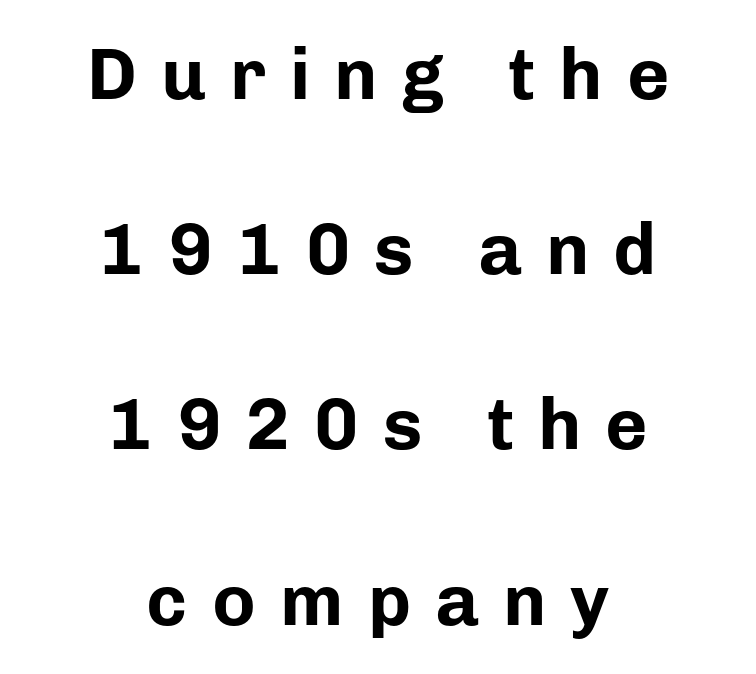
Characters follow at a spacing far wider than the type designer built in. A great deal of white space separates one row of letters from the next. Leftover space on each line is divided equally before and after the words. A typesetter would call this proportional, since set widths differ per character. The face used here is a sans, in the tradition of grotesques and geometrics. Just letters on the line, the space beneath them empty.
